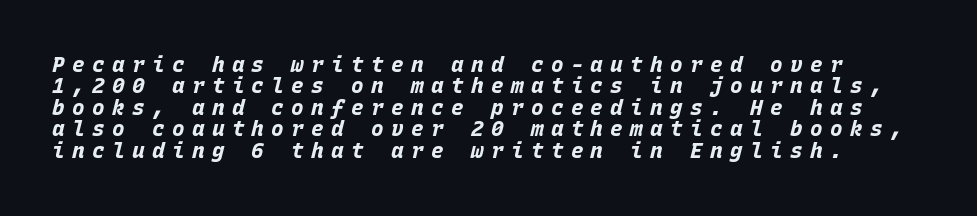
{"italic": "yes", "lean": "right", "slant_degrees": 15, "bold": "yes", "underline": "no", "line_spacing": "tight", "line_spacing_ratio": 1.02, "letter_spacing": "wide", "letter_spacing_em": 0.35, "glyph_px": 21}
